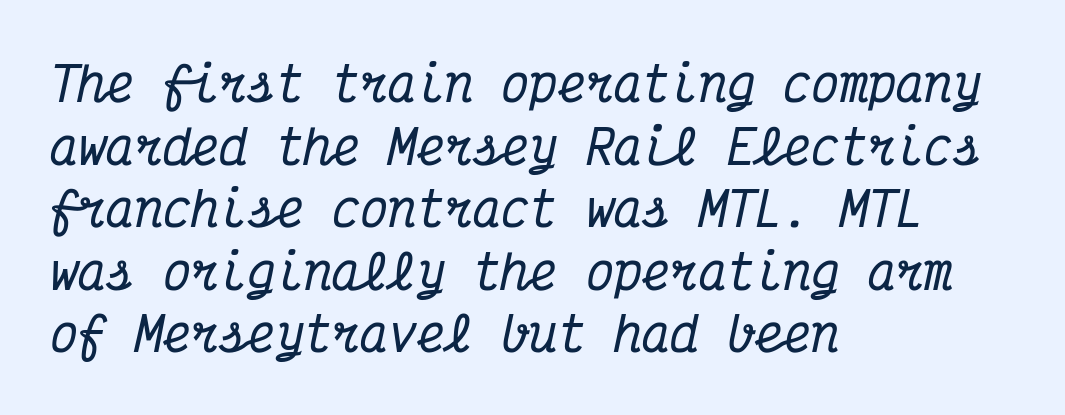
The image shows 47 px condensed serif type, italic (leaning right), monospaced; set left-aligned, normal line spacing (1.33x), normal letter spacing, not underlined; medium stroke contrast and a medium x-height.
